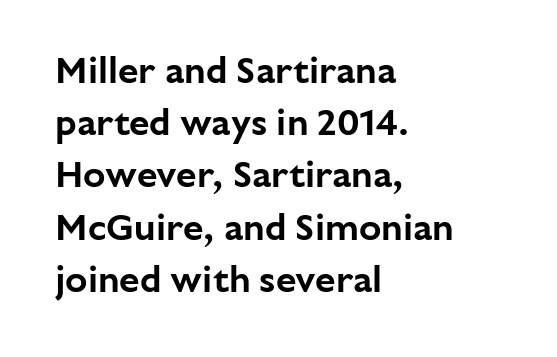
{"serif": "no", "italic": "no", "width": "normal", "stroke_contrast": "low", "x_height": "medium", "monospaced": "no", "underline": "no", "align": "left", "line_spacing": "normal", "line_spacing_ratio": 1.41, "letter_spacing": "normal", "letter_spacing_em": 0.0, "glyph_px": 37}
